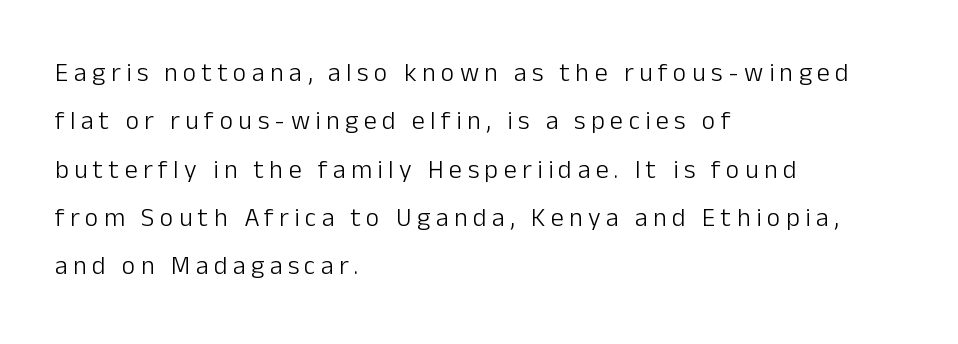
The horizontal fit of the characters is loose and conspicuously gappy. Compared with a centered layout, this one pins lines to the left instead. No italicization has been applied; the sample stays upright. Think standard paragraph weight, or any step lighter than that. A bare baseline throughout the passage.
